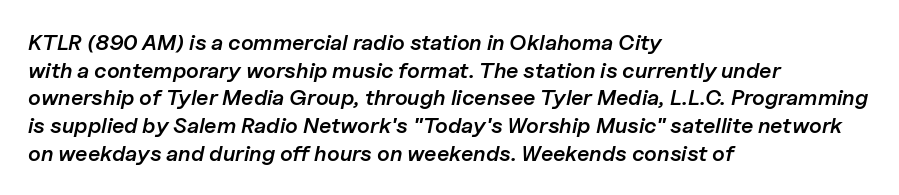
{"italic": "yes", "lean": "right", "slant_degrees": 11, "bold": "semi", "underline": "no", "align": "left", "line_spacing": "normal", "line_spacing_ratio": 1.26, "letter_spacing": "normal", "letter_spacing_em": 0.0, "glyph_px": 22}
